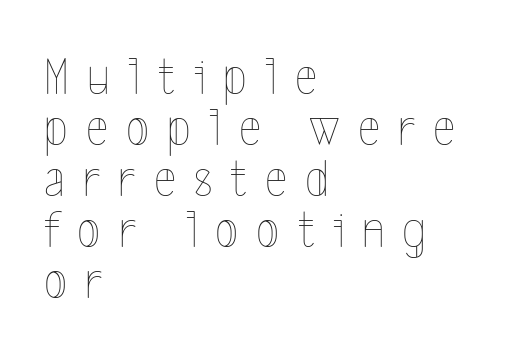
{"italic": "no", "bold": "no", "weight": "thin", "width": "condensed", "x_height": "medium", "monospaced": "no", "underline": "no", "align": "left", "line_spacing": "tight", "line_spacing_ratio": 0.96, "letter_spacing": "wide", "letter_spacing_em": 0.34, "glyph_px": 53}
